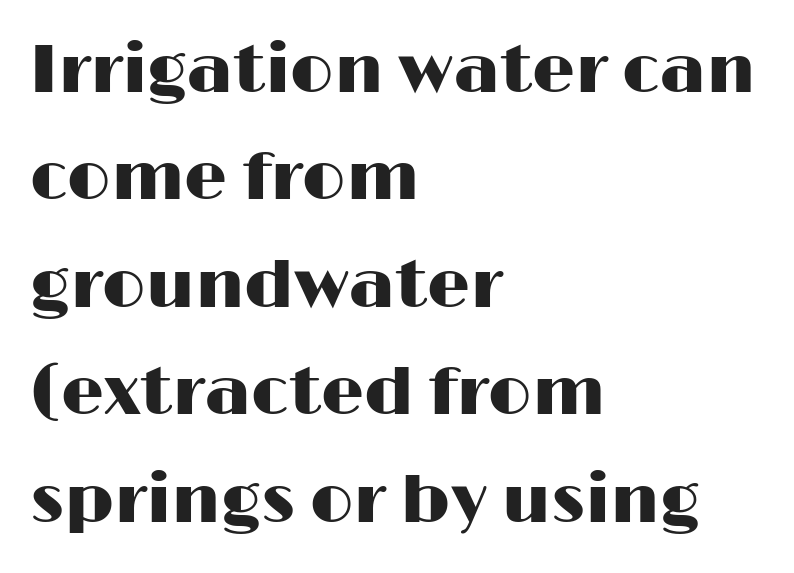
{"serif": "no", "italic": "no", "width": "wide", "stroke_contrast": "high", "x_height": "medium", "monospaced": "no", "underline": "no", "align": "left", "line_spacing": "normal", "line_spacing_ratio": 1.58, "letter_spacing": "normal", "letter_spacing_em": 0.0, "glyph_px": 68}
